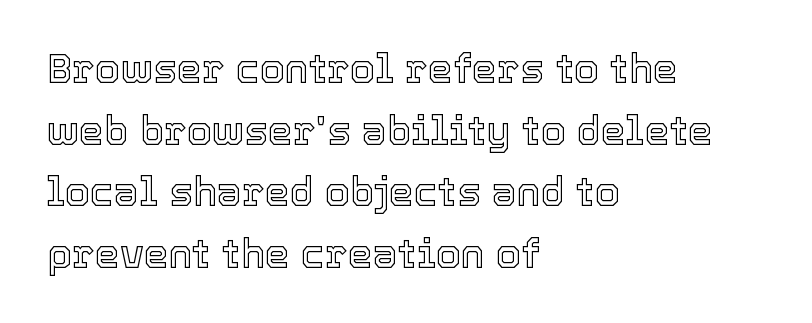
The image shows 40 px text type, upright; set left-aligned, normal line spacing (1.54x), normal letter spacing, not underlined; a medium x-height.
